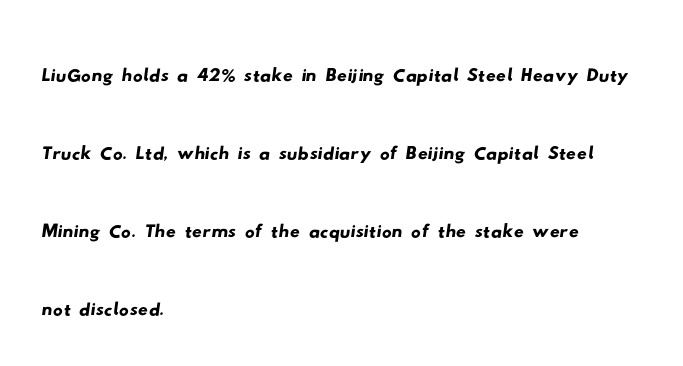
The image shows 49 px wide sans-serif type; set left-aligned, normal line spacing (1.59x), normal letter spacing, not underlined; low stroke contrast and a small x-height.
